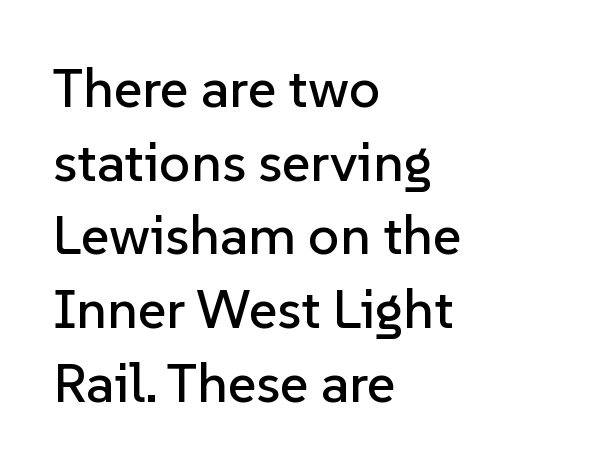
Default kerning and tracking; the words read as compact shapes. The ragged edge is on the right, which tells us the setting is flush left. The rendering shows plain stroke endings on the letterforms — a sans-serif design. The type sits square on the baseline with zero lean.
